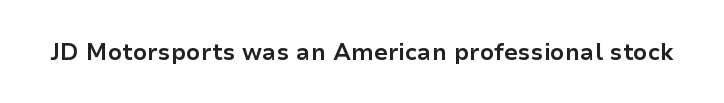
Notice how thick the strokes are: this is what a full bold looks like. In terms of letterspacing, this is plain default setting. The specimen omits any rule beneath the text block's lines. The lettering stays uniformly vertical, giving the passage a roman look.
